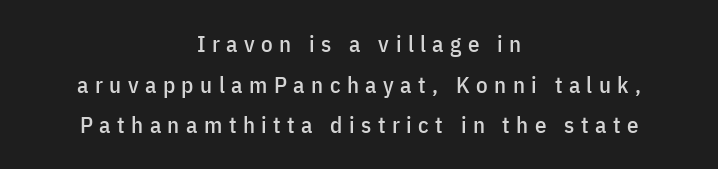
{"italic": "no", "underline": "no", "align": "center", "line_spacing_ratio": 1.77, "letter_spacing": "wide", "letter_spacing_em": 0.28, "glyph_px": 23}
